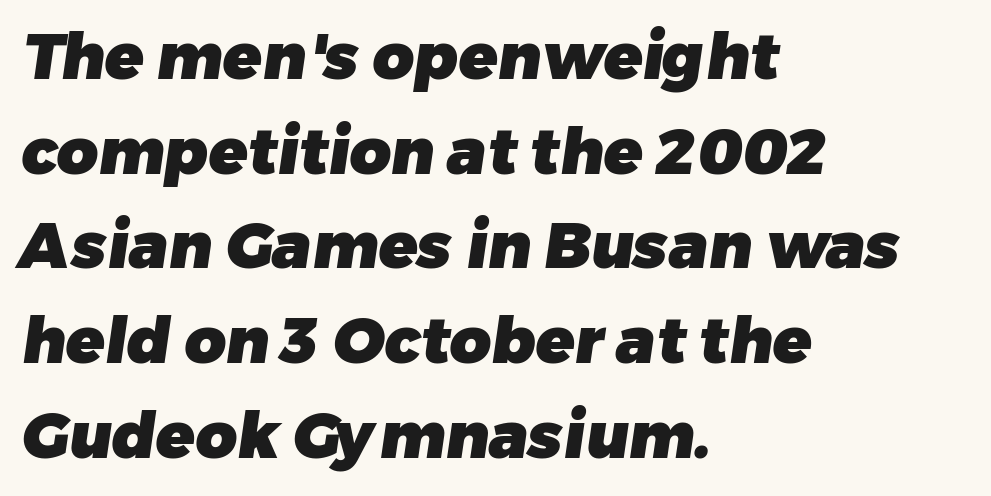
Q: Is the text bold? A: Yes.
Q: Is the typeface a serif or a sans-serif typeface? A: Sans-serif.
Q: Is the text underlined? A: No.
Q: How is the paragraph aligned? A: Left-aligned.
Q: Is the spacing between letters normal or unusually wide? A: Normal.
Q: Is the spacing between lines tight, normal or loose? A: Normal.
Q: Width (condensed, normal, or wide)? A: Normal.
Q: Stroke contrast? A: Low.
Q: x-height? A: Medium.
Q: Monospaced? A: No.
